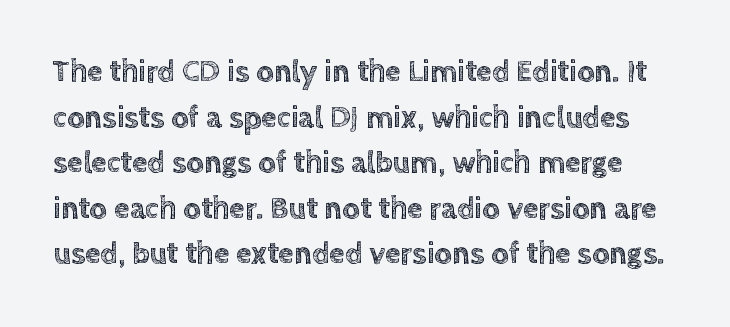
{"italic": "no", "width": "normal", "x_height": "large", "monospaced": "no", "underline": "no", "line_spacing": "normal", "line_spacing_ratio": 1.47, "letter_spacing": "normal", "letter_spacing_em": 0.0, "glyph_px": 31}
